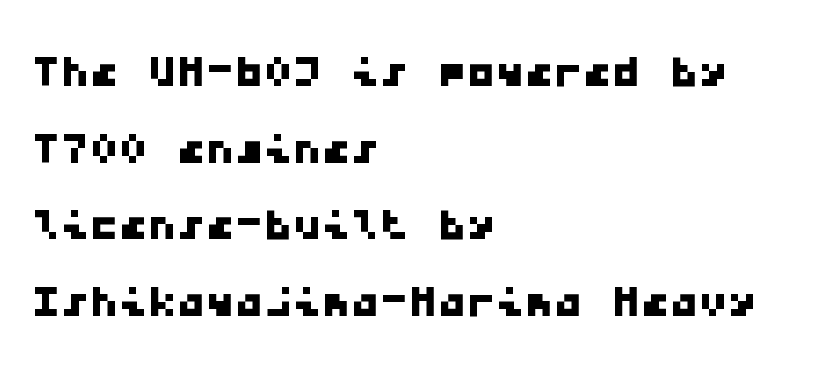
{"serif": "no", "width": "wide", "stroke_contrast": "low", "x_height": "medium", "monospaced": "yes", "underline": "no", "align": "left", "line_spacing": "normal", "line_spacing_ratio": 1.32, "letter_spacing": "normal", "letter_spacing_em": 0.0, "glyph_px": 58}
